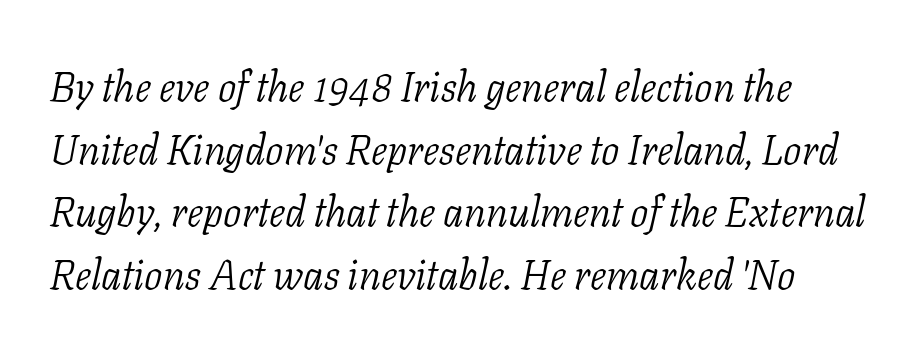
Caption: standard tracking, unaltered. Students, observe: this is what conventionally led text looks like. Italic? Definitely — the glyphs are oblique. Vertical stems look standard width or narrower in stroke. The passage shown is typed in a proportional face where columns would drift. Typographically, this falls in the serif category.
